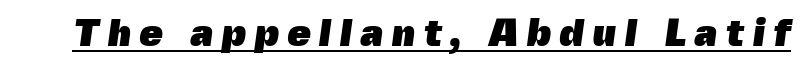
The image shows 38 px heavy sans-serif type; set unusually wide letter spacing (+0.21 em), underlined; a medium x-height.
